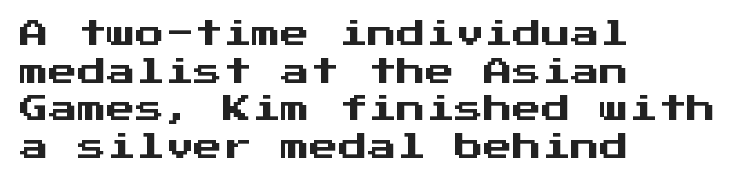
{"serif": "no", "italic": "no", "width": "normal", "stroke_contrast": "medium", "x_height": "medium", "monospaced": "yes", "underline": "no", "align": "left", "line_spacing": "normal", "line_spacing_ratio": 1.3, "letter_spacing": "normal", "letter_spacing_em": 0.0, "glyph_px": 29}
